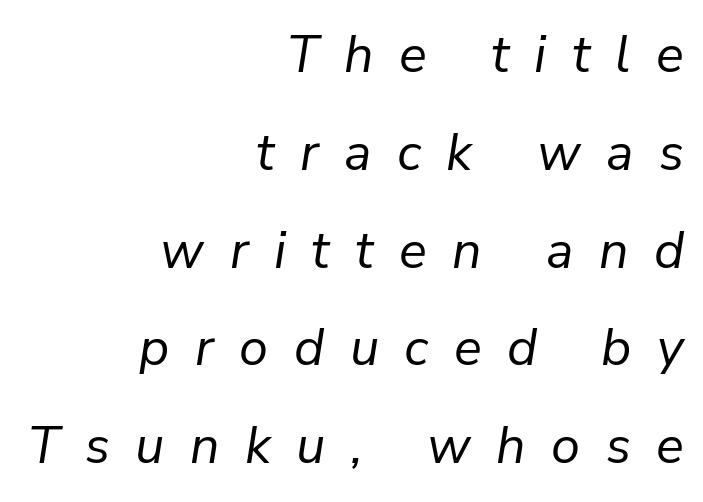
The image shows 52 px regular-weight type, italic (leaning right); set right-aligned, line spacing 1.88x, unusually wide letter spacing (+0.49 em), not underlined; low stroke contrast and a medium x-height.
